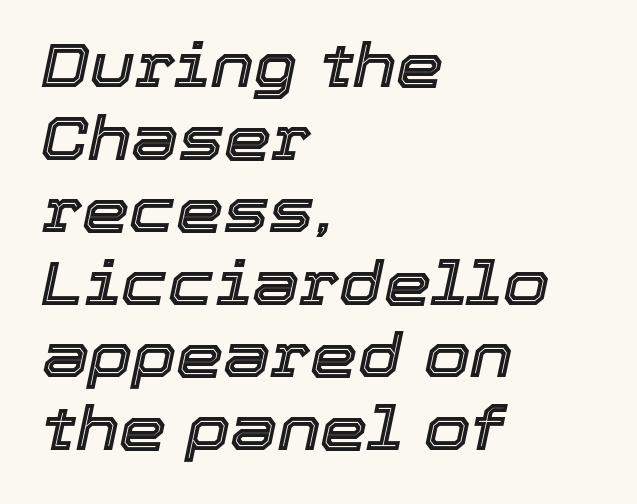
{"italic": "yes", "lean": "right", "slant_degrees": 12, "width": "normal", "x_height": "medium", "monospaced": "no", "underline": "no", "align": "left", "line_spacing_ratio": 1.21, "letter_spacing": "normal", "letter_spacing_em": 0.0, "glyph_px": 60}
